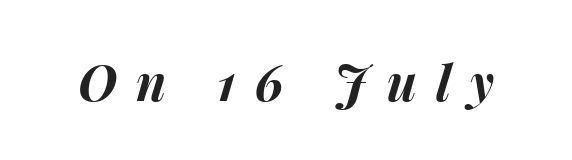
Yep, that's italic — everything's leaning. The passage shown is emphatically bold. Descenders are the only things crossing below the line. In terms of letterspacing, this is a distinctly airy, spread setting. This sample has the flowing, uneven cadence of proportional lettering.
